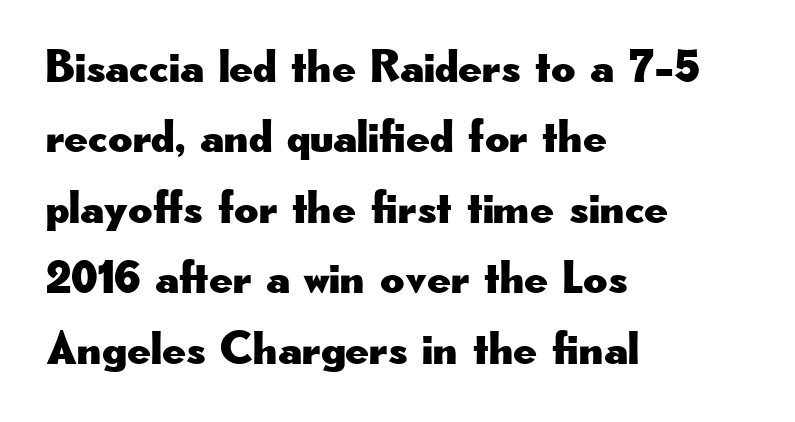
In terms of leading, this rendering sits right in the middle. Line starts are locked; line ends wander. Note: no serifs on the glyphs. Unlike italic type, these characters show no tilt at all. The area under the type is left untouched.
